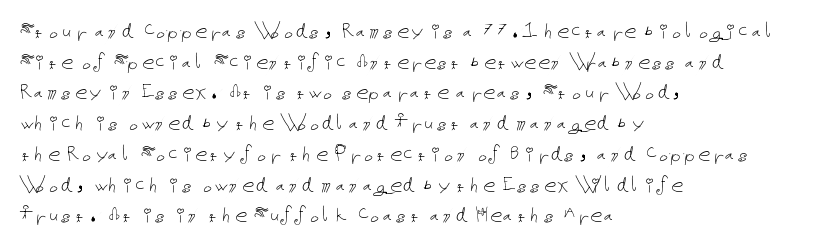
Q: Is the text bold? A: No.
Q: Is the text italic (slanted)? A: No, it is upright.
Q: Is the text underlined? A: No.
Q: How is the paragraph aligned? A: Left-aligned.
Q: Is the spacing between letters normal or unusually wide? A: Normal.
Q: Is the spacing between lines tight, normal or loose? A: Normal.
